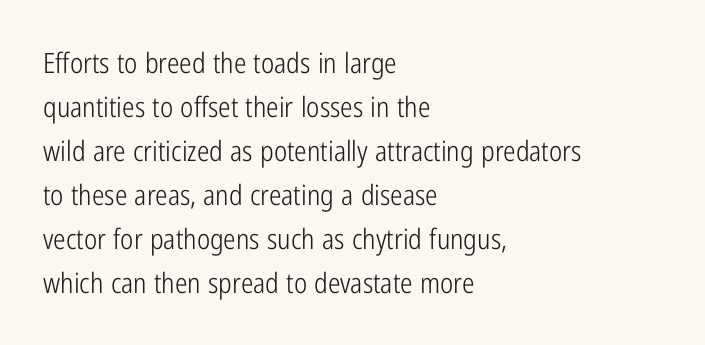
The image shows 28 px light, condensed sans-serif type, upright; set left-aligned, normal line spacing (1.57x), normal letter spacing, not underlined; low stroke contrast and a medium x-height.
